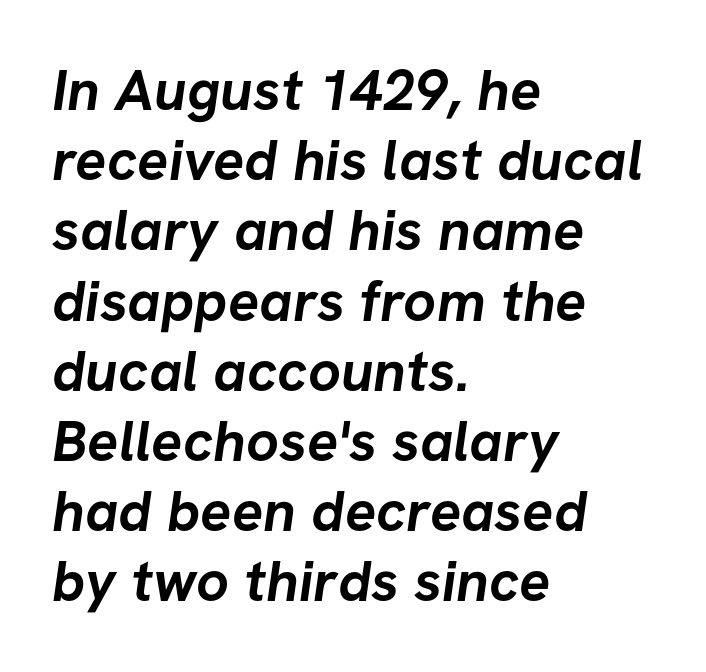
Typesetter's note: full bold, strokes at maximum text heaviness. The rendering shows plain stroke endings on the letterforms — a sans-serif design. Type without underlining. Which margin do the lines hug? The left one — the right edge is uneven. Each letter keeps its own natural width here, so spacing adapts to shape.
